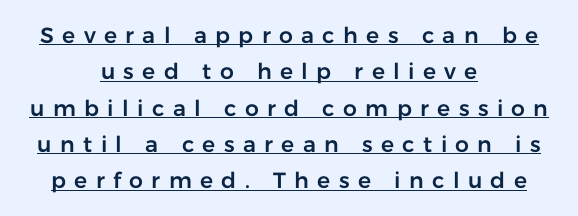
This sample is center-justified, so both line endings float freely. Compared with typical body copy, the letter spacing here is much looser. A typographer would call this underscored text. Notice how the stems are strictly vertical — no italics here. The lines sit at an ordinary, default distance from one another.
